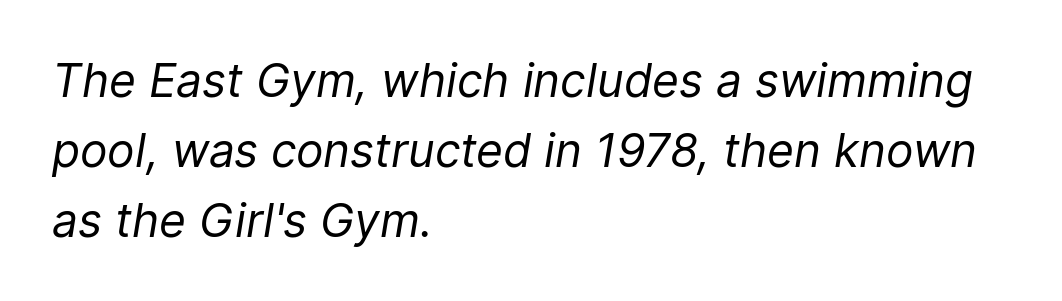
Caption: multi-line text, flush left, ragged right. The glyphs are unaccompanied by any horizontal stroke below them. The passage shown leans; its letterforms are oblique. Leading: standard. Varying glyph widths throughout — classic text-font behaviour. Between one letter and the next there's only the usual sliver of space.
